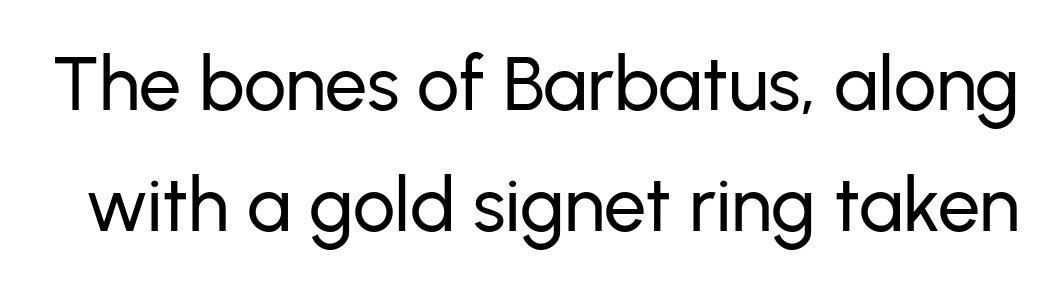
{"serif": "no", "italic": "no", "width": "normal", "stroke_contrast": "low", "x_height": "medium", "monospaced": "no", "underline": "no", "line_spacing": "normal", "line_spacing_ratio": 1.61, "letter_spacing": "normal", "letter_spacing_em": 0.0, "glyph_px": 75}
